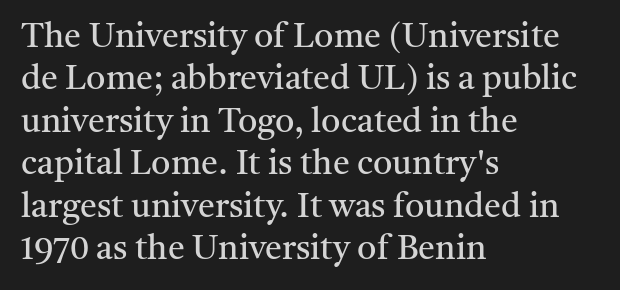
The leading is moderate, giving the passage an even texture. Looks like regular typesetting: each glyph gets only the width it needs. The strokes are not fattened; the text isn't bold. Caption: multi-line text, flush left, ragged right.
